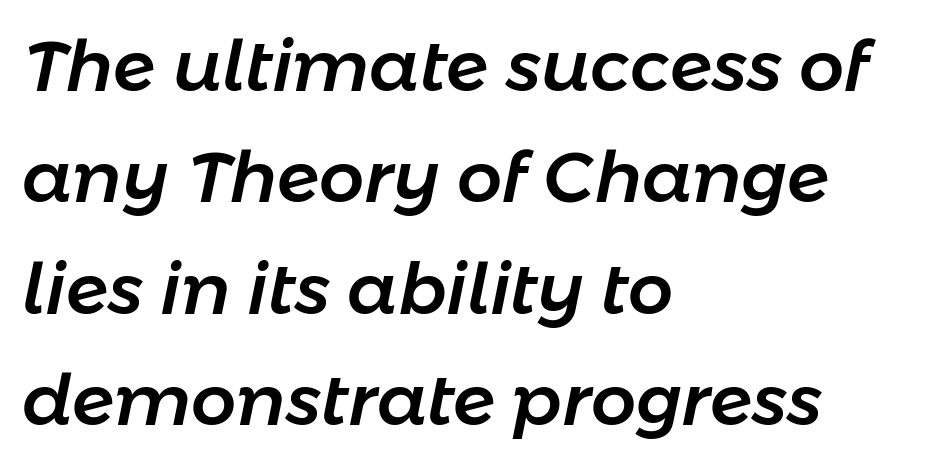
{"italic": "yes", "lean": "right", "slant_degrees": 11, "width": "normal", "stroke_contrast": "low", "x_height": "medium", "monospaced": "no", "underline": "no", "align": "left", "line_spacing": "normal", "line_spacing_ratio": 1.57, "letter_spacing": "normal", "letter_spacing_em": 0.0, "glyph_px": 71}
